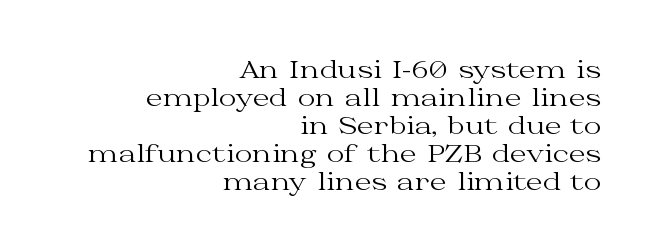
{"italic": "no", "bold": "no", "underline": "no", "align": "right", "line_spacing_ratio": 1.17, "letter_spacing": "normal", "letter_spacing_em": 0.0, "glyph_px": 24}
